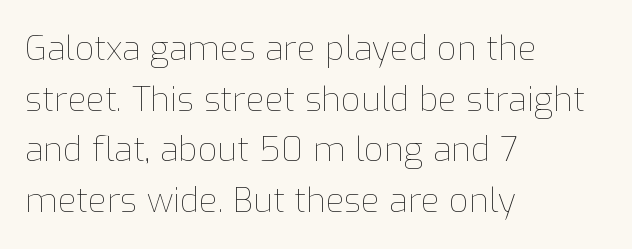
Q: Is the text bold? A: No.
Q: Is the text italic (slanted)? A: No, it is upright.
Q: Is the text underlined? A: No.
Q: How is the paragraph aligned? A: Left-aligned.
Q: Is the spacing between letters normal or unusually wide? A: Normal.
Q: Is the spacing between lines tight, normal or loose? A: Normal.
Q: Width (condensed, normal, or wide)? A: Normal.
Q: Stroke contrast? A: Low.
Q: x-height? A: Medium.
Q: Monospaced? A: No.
